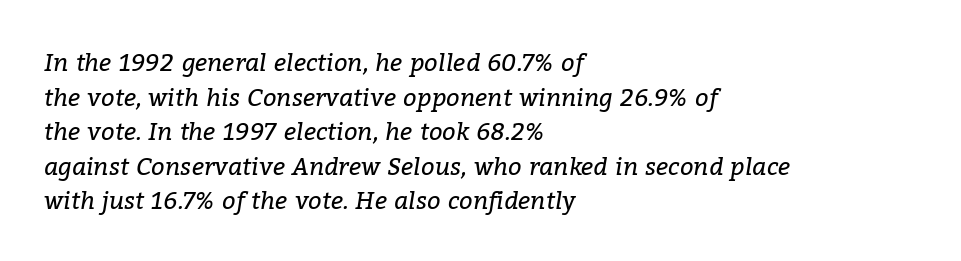
{"italic": "yes", "lean": "right", "slant_degrees": 9, "bold": "no", "underline": "no", "align": "left", "line_spacing": "normal", "line_spacing_ratio": 1.44, "letter_spacing": "normal", "letter_spacing_em": 0.0, "glyph_px": 24}
